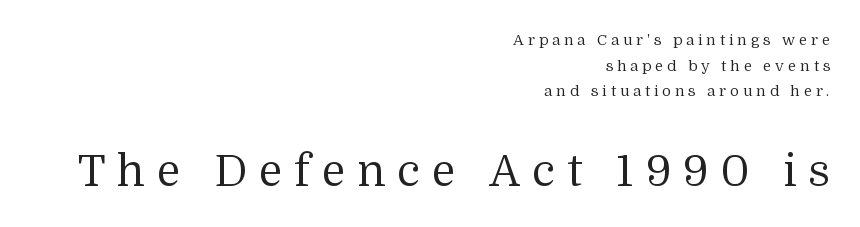
Q: Is the text bold? A: No.
Q: Is the text italic (slanted)? A: No, it is upright.
Q: Is the typeface a serif or a sans-serif typeface? A: Serif.
Q: Is the text underlined? A: No.
Q: How is the paragraph aligned? A: Right-aligned.
Q: Is the spacing between letters normal or unusually wide? A: Unusually wide.
Q: Which block of text is set in a larger size, the first (top) or the second (bottom)? A: The second (bottom) one.
Q: Width (condensed, normal, or wide)? A: Normal.
Q: Stroke contrast? A: Medium.
Q: x-height? A: Medium.
Q: Monospaced? A: No.
